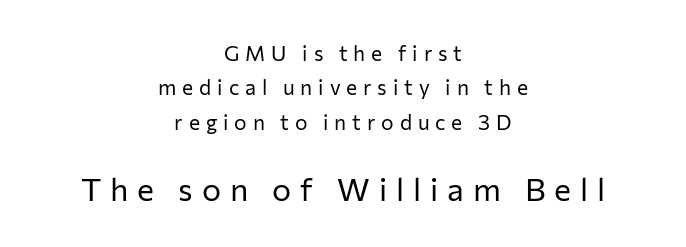
The image shows 32 px regular-weight sans-serif type, upright; set centered, normal line spacing (1.64x), unusually wide letter spacing (+0.28 em), not underlined; the second (bottom) block is 1.52x larger; low stroke contrast and a medium x-height.
